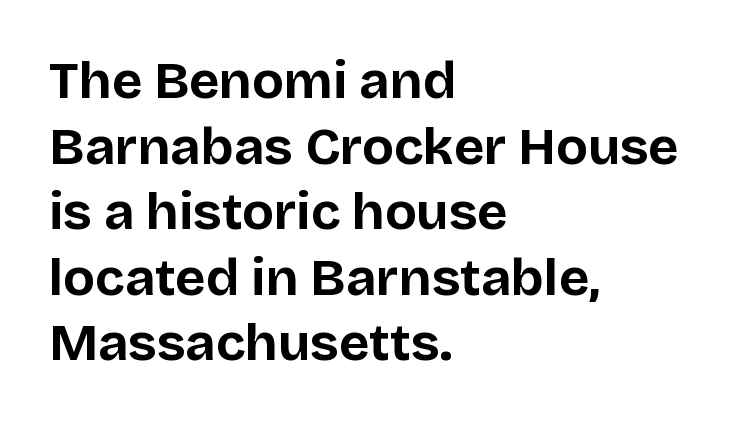
{"serif": "no", "italic": "no", "bold": "yes", "weight": "bold", "width": "normal", "stroke_contrast": "low", "x_height": "large", "monospaced": "no", "underline": "no", "align": "left", "line_spacing": "normal", "line_spacing_ratio": 1.26, "letter_spacing": "normal", "letter_spacing_em": 0.0, "glyph_px": 52}
